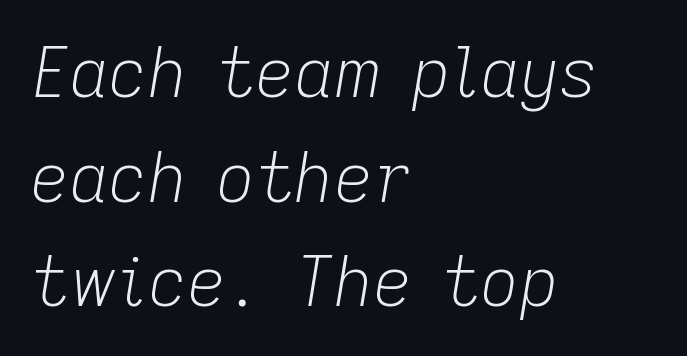
Q: Is the text bold? A: No.
Q: Is the text italic (slanted)? A: Yes, it leans right by about 9 degrees.
Q: Is the text underlined? A: No.
Q: How is the paragraph aligned? A: Left-aligned.
Q: Is the spacing between letters normal or unusually wide? A: Normal.
Q: Is the spacing between lines tight, normal or loose? A: Normal.
Q: Width (condensed, normal, or wide)? A: Normal.
Q: Stroke contrast? A: Low.
Q: x-height? A: Medium.
Q: Monospaced? A: No.
